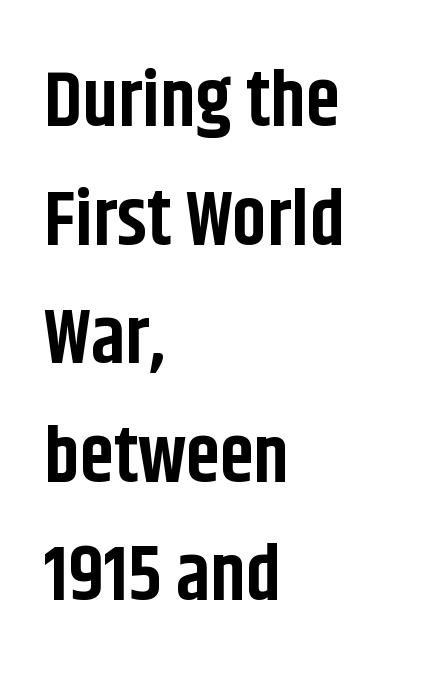
Each glyph is drawn with heavy, bold strokes. Type style note: lacks serifs. The gaps between neighbouring characters are ordinary and unremarkable. Each letter keeps its own natural width here, so spacing adapts to shape.
